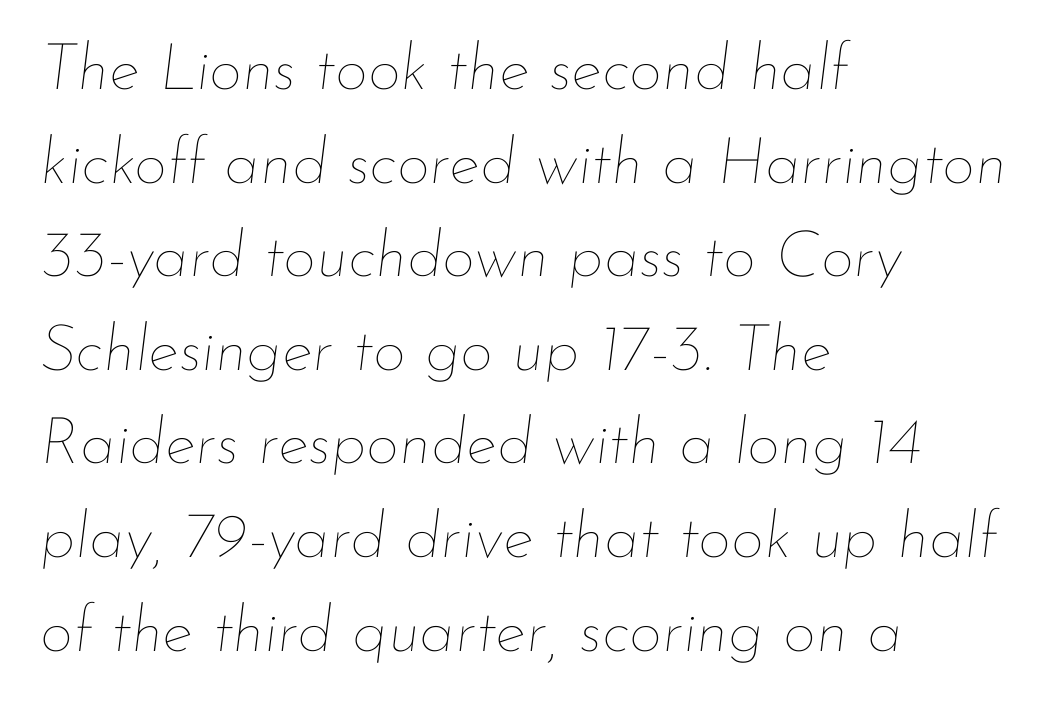
{"italic": "yes", "lean": "right", "slant_degrees": 7, "bold": "no", "weight": "thin", "width": "normal", "stroke_contrast": "low", "x_height": "small", "monospaced": "no", "underline": "no", "align": "left", "line_spacing": "normal", "line_spacing_ratio": 1.44, "letter_spacing": "normal", "letter_spacing_em": 0.0, "glyph_px": 65}
